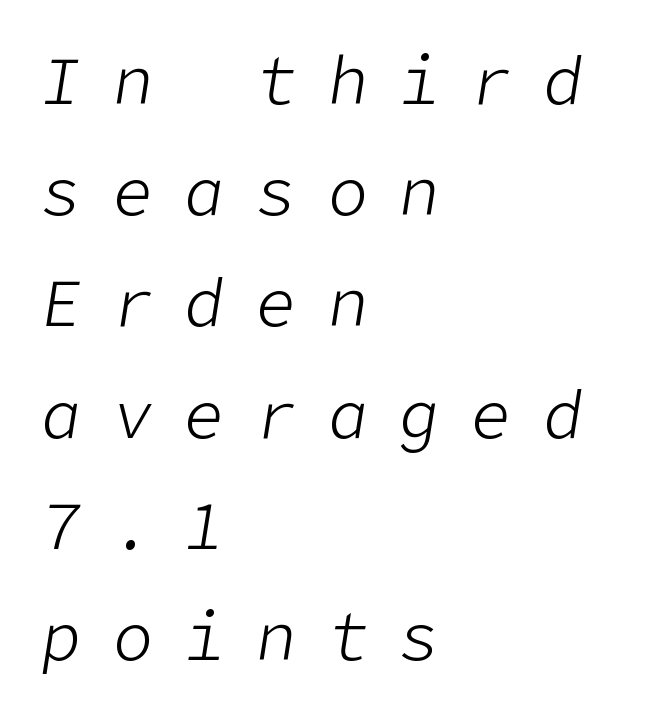
These lines have a slow, spaced-out rhythm from letter to letter. The words here are not underlined. Vertically, the passage feels balanced, rows spaced as you'd expect. The strokes carry an ordinary text weight at most. The rendering applies a slant to the glyphs.
